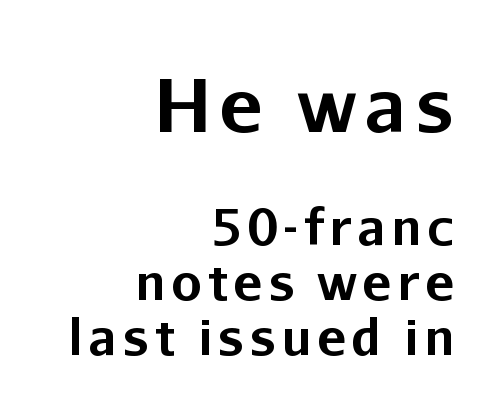
{"serif": "no", "italic": "no", "bold": "yes", "weight": "bold", "width": "normal", "stroke_contrast": "low", "x_height": "medium", "monospaced": "no", "underline": "no", "align": "right", "line_spacing": "tight", "line_spacing_ratio": 1.12, "larger_block": "first", "size_ratio": 1.49, "glyph_px": 73}
